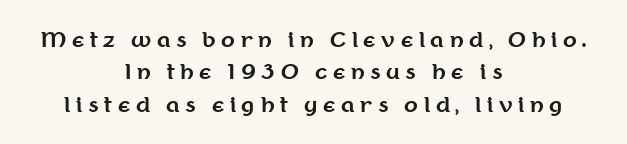
Q: Is the text bold? A: Yes.
Q: Is the text italic (slanted)? A: No, it is upright.
Q: Is the text underlined? A: No.
Q: How is the paragraph aligned? A: Centered.
Q: Is the spacing between letters normal or unusually wide? A: Unusually wide.
Q: Is the spacing between lines tight, normal or loose? A: Normal.
